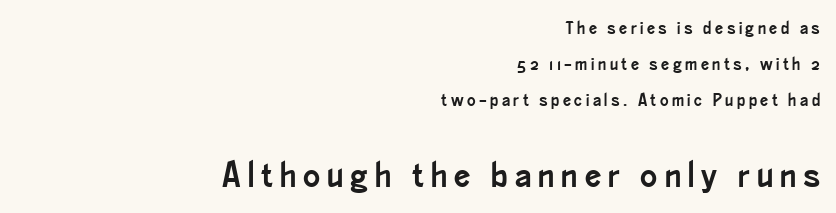
{"serif": "no", "italic": "no", "width": "condensed", "stroke_contrast": "low", "x_height": "small", "monospaced": "no", "underline": "no", "align": "right", "line_spacing": "loose", "line_spacing_ratio": 1.99, "larger_block": "second", "size_ratio": 2.0, "glyph_px": 36}
